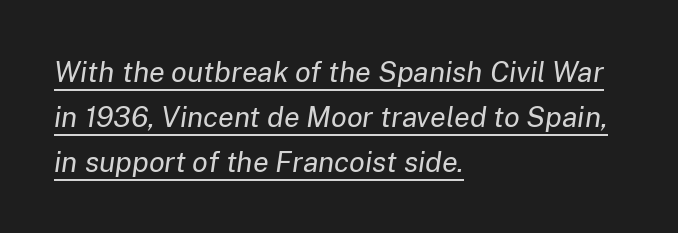
{"italic": "yes", "lean": "right", "slant_degrees": 8, "bold": "no", "weight": "regular", "width": "normal", "stroke_contrast": "low", "x_height": "medium", "monospaced": "no", "underline": "yes", "align": "left", "line_spacing": "normal", "line_spacing_ratio": 1.55, "letter_spacing": "normal", "letter_spacing_em": 0.0, "glyph_px": 29}
